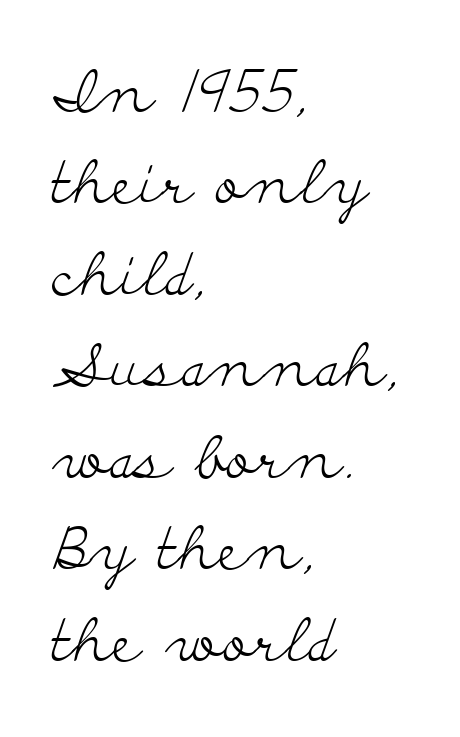
Q: Is the text bold? A: No.
Q: Is the text italic (slanted)? A: Yes.
Q: Is the typeface a serif or a sans-serif typeface? A: Serif.
Q: Is the text underlined? A: No.
Q: How is the paragraph aligned? A: Left-aligned.
Q: Is the spacing between letters normal or unusually wide? A: Normal.
Q: Is the spacing between lines tight, normal or loose? A: Normal.
Q: Width (condensed, normal, or wide)? A: Wide.
Q: Stroke contrast? A: Low.
Q: x-height? A: Small.
Q: Monospaced? A: No.
